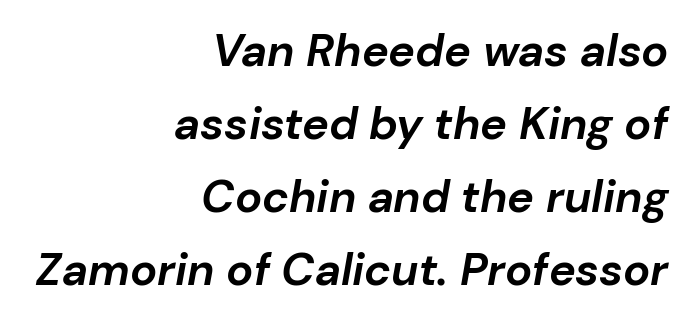
Character widths vary here, with narrow letters taking less room than wide ones. These words are printed bold, with thick strokes throughout. The rendering uses a moderate line-height, typical for paragraphs. There's an unmistakable incline to the writing here. You could call the tracking neutral — neither tight nor loose.
